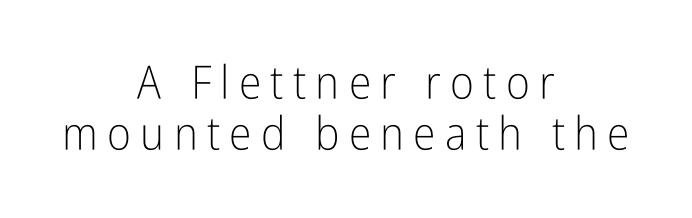
{"serif": "no", "italic": "no", "bold": "no", "weight": "light", "width": "condensed", "stroke_contrast": "low", "x_height": "medium", "monospaced": "no", "underline": "no", "align": "center", "line_spacing": "tight", "line_spacing_ratio": 1.11, "letter_spacing": "wide", "letter_spacing_em": 0.2, "glyph_px": 46}
